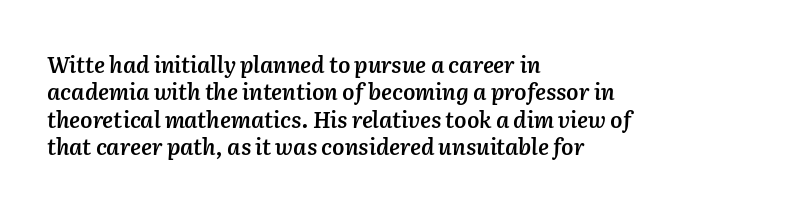
{"italic": "yes", "lean": "right", "slant_degrees": 2, "bold": "semi", "underline": "no", "align": "left", "line_spacing": "normal", "line_spacing_ratio": 1.25, "letter_spacing": "normal", "letter_spacing_em": 0.0, "glyph_px": 22}
